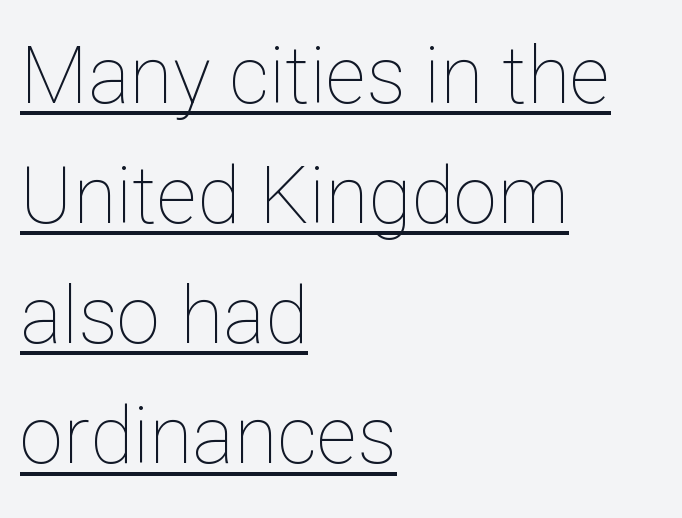
The image shows 79 px thin type, upright; set left-aligned, normal line spacing (1.52x), normal letter spacing, underlined; low stroke contrast and a medium x-height.
